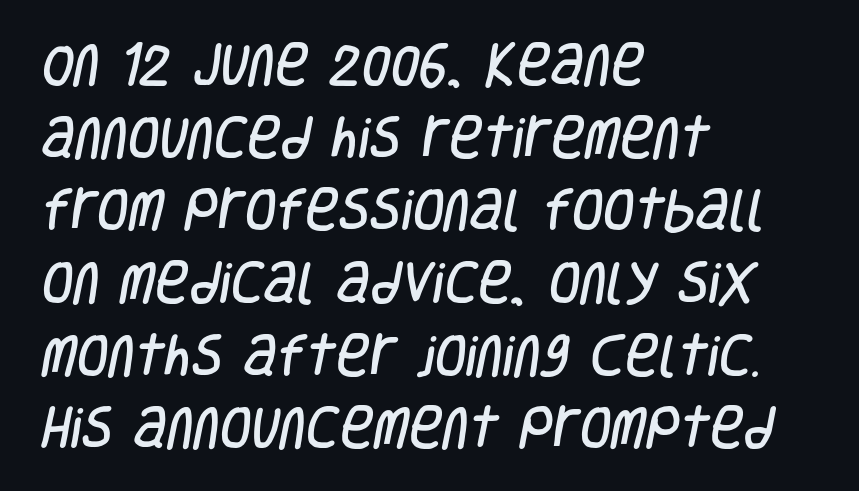
Looks like regular typesetting: each glyph gets only the width it needs. Classification — sans serif. This rendering leaves character spacing at its baseline value. Typeset ragged right — the left edge is the straight one. The space directly below the letters is spotless. The block of text has a typical density, with ordinary space between rows.
